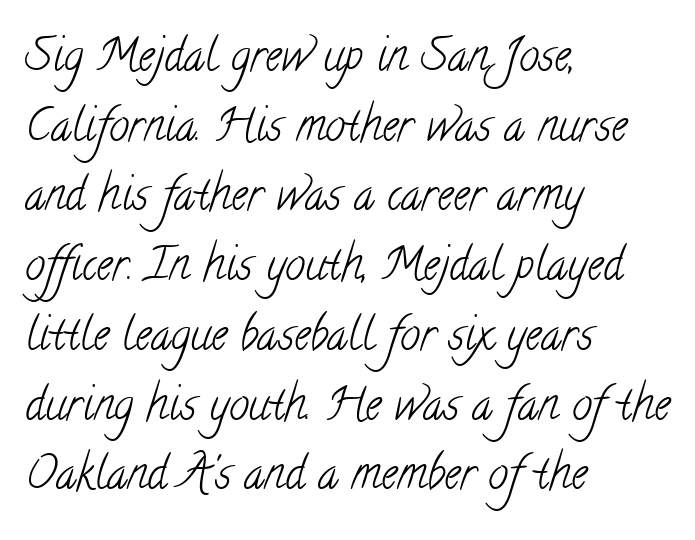
Q: Is the text bold? A: No.
Q: Is the typeface a serif or a sans-serif typeface? A: Serif.
Q: Is the text underlined? A: No.
Q: How is the paragraph aligned? A: Left-aligned.
Q: Is the spacing between letters normal or unusually wide? A: Normal.
Q: Is the spacing between lines tight, normal or loose? A: Normal.
Q: Width (condensed, normal, or wide)? A: Condensed.
Q: Stroke contrast? A: Low.
Q: x-height? A: Small.
Q: Monospaced? A: No.
